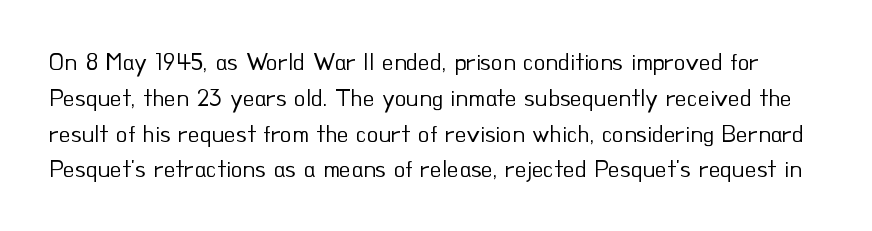
Q: Is the text bold? A: No.
Q: Is the text italic (slanted)? A: No, it is upright.
Q: Is the text underlined? A: No.
Q: Is the spacing between letters normal or unusually wide? A: Normal.
Q: Is the spacing between lines tight, normal or loose? A: Normal.
